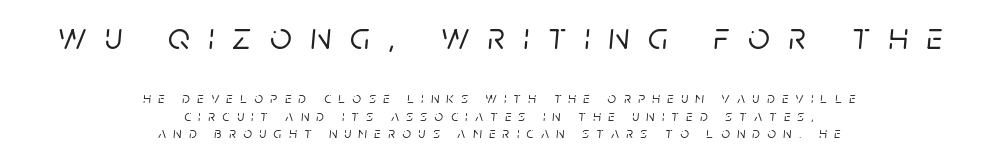
Q: Is the text italic (slanted)? A: Yes, it leans right by about 5 degrees.
Q: Is the text underlined? A: No.
Q: How is the paragraph aligned? A: Centered.
Q: Is the spacing between letters normal or unusually wide? A: Unusually wide.
Q: Which block of text is set in a larger size, the first (top) or the second (bottom)? A: The first (top) one.
Q: Width (condensed, normal, or wide)? A: Normal.
Q: Stroke contrast? A: Low.
Q: x-height? A: Large.
Q: Monospaced? A: No.
